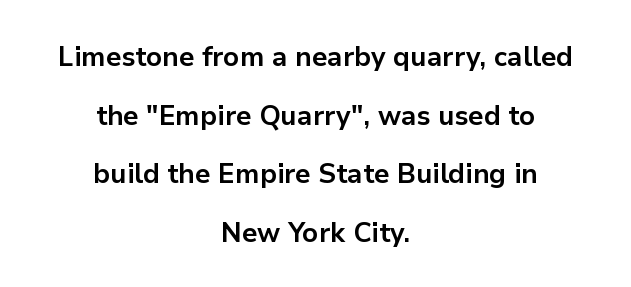
Upright lettering throughout. Decoration check: the copy has no underline. Compared with a flush-left layout, this one balances lines on the center instead. You'd pick this weight for a headline — it's a proper bold.
